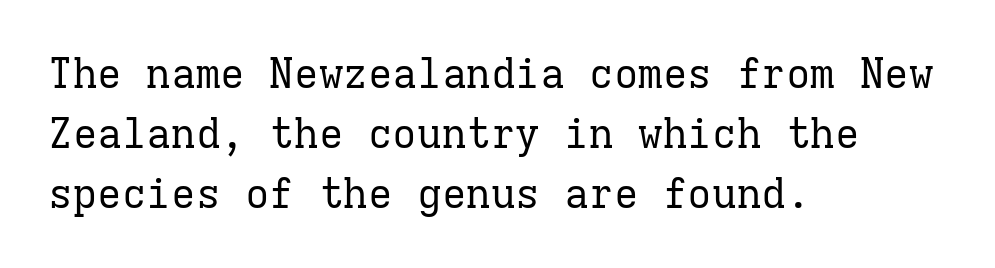
The text was rendered using a seriffed face with decorative stroke endings. Between one letter and the next there's only the usual sliver of space. This rendering uses left alignment, leaving the right contour irregular. Line spacing here is normal. Plain, unruled lines of type.
